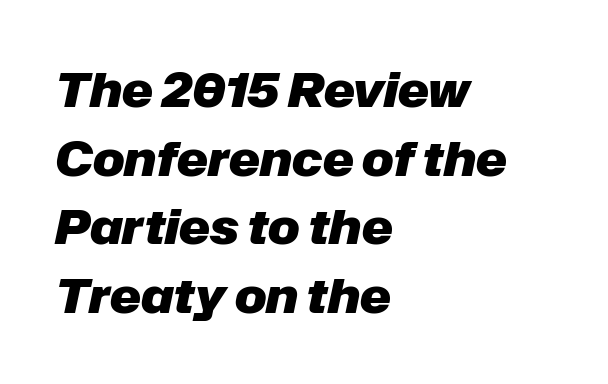
{"italic": "yes", "lean": "right", "slant_degrees": 12, "bold": "yes", "weight": "heavy", "width": "normal", "stroke_contrast": "low", "x_height": "medium", "monospaced": "no", "underline": "no", "align": "left", "line_spacing": "normal", "line_spacing_ratio": 1.46, "letter_spacing": "normal", "letter_spacing_em": 0.0, "glyph_px": 47}
